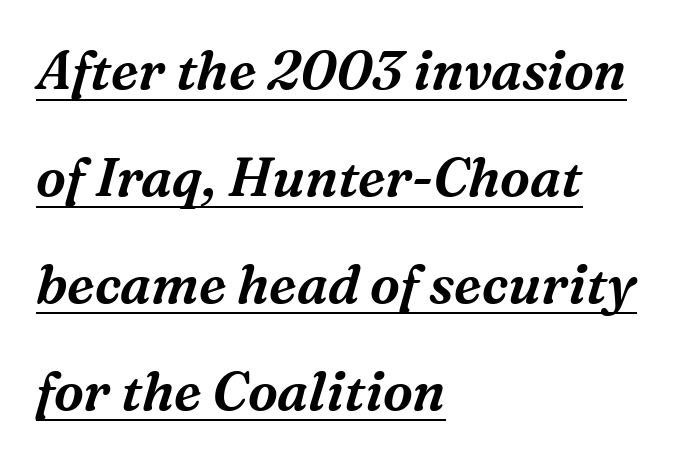
This sample trades compactness for vertical openness between lines. Are there feet on the stems? There are — it's a serif. Rendered with sloped, italic letterforms. What decoration does the sample have? An underline. The setting favours the left margin, as ordinary paragraphs usually do. This sample uses plain, unmodified letter spacing.
